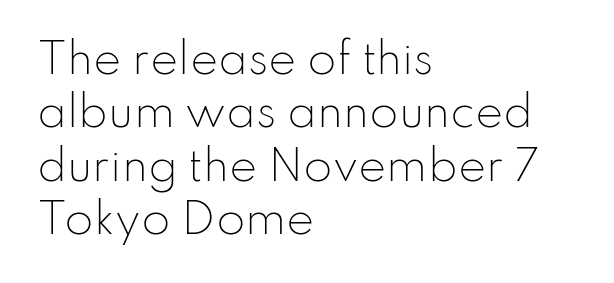
The glyphs are unaccompanied by any horizontal stroke below them. Successive baselines arrive at the customary interval. Is the type heavy? It reads as light-to-regular instead. Spacing verdict: proportional, widths tailored to each character. Honestly, the letter spacing is just normal — you wouldn't notice it. The characters display no serif detailing; their extremities are plain.
